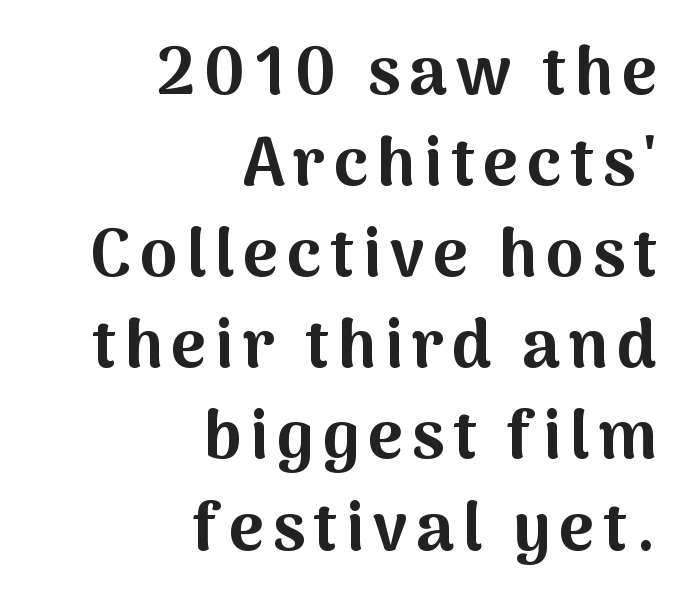
The image shows 67 px bold sans-serif type, upright; set right-aligned, normal line spacing (1.36x), not underlined; medium stroke contrast and a medium x-height.
